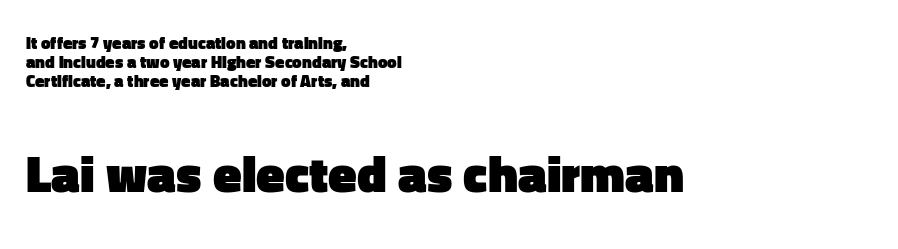
A typesetter would call this proportional, since set widths differ per character. Unlike italic type, these characters show no tilt at all. Observe the absence of serifs on each vertical stroke in this sample. Visually the block forms a straight wall on the left and a jagged coastline on the right. Weight: bold. Bigger letters appear in the bottom chunk; the top chunk is reduced.
